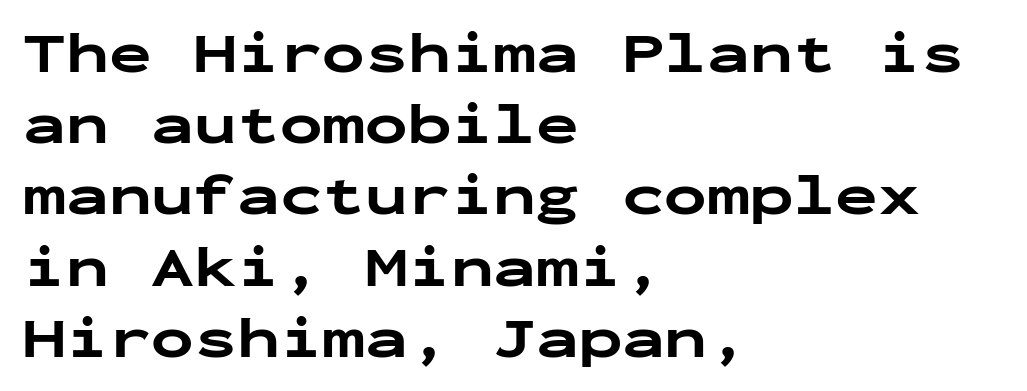
The setting favours the left margin, as ordinary paragraphs usually do. Designer's note — italics off, roman on. What's the leading like? Ordinary, nothing unusual. The rendering keeps characters at their native spacing. Grotesque or geometric, the face here clearly has no serifs. Any mark beneath the type? The region is blank.
